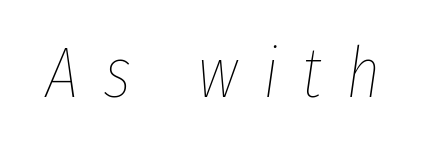
Yep, that's italic — everything's leaning. The face used here is rendered with a markedly widened letterfit. The area under the type is left untouched. Is this a fixed-width face? No — the glyphs have proportional, varying widths. The cut favours lightness, reaching ordinary text weight at its darkest.
